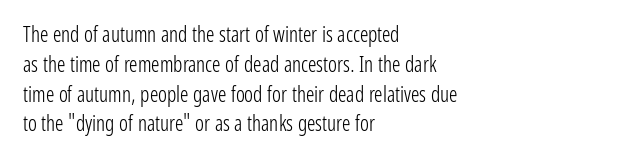
Q: Is the text bold? A: No.
Q: Is the text italic (slanted)? A: No, it is upright.
Q: Is the text underlined? A: No.
Q: How is the paragraph aligned? A: Left-aligned.
Q: Is the spacing between letters normal or unusually wide? A: Normal.
Q: Is the spacing between lines tight, normal or loose? A: Normal.
